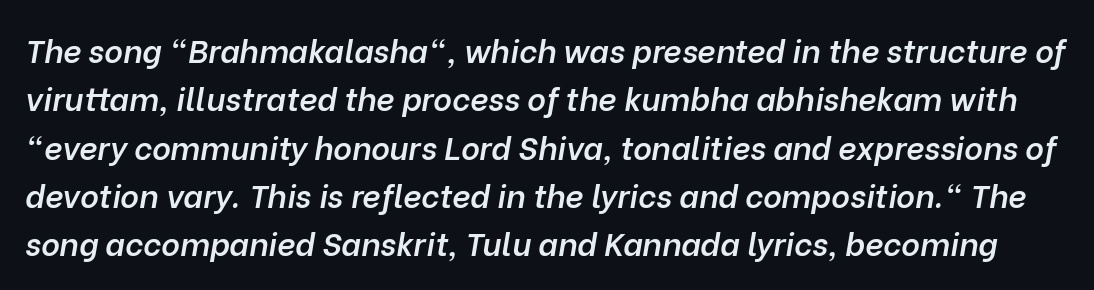
The image shows 32 px semibold type, italic (leaning right); set normal line spacing (1.51x), normal letter spacing, not underlined; low stroke contrast and a medium x-height.
